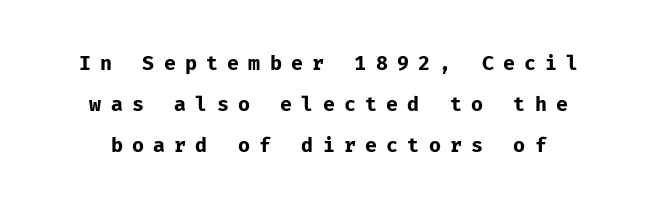
The image shows 20 px bold type, upright; set loose line spacing (2.05x), unusually wide letter spacing (+0.46 em), not underlined.
